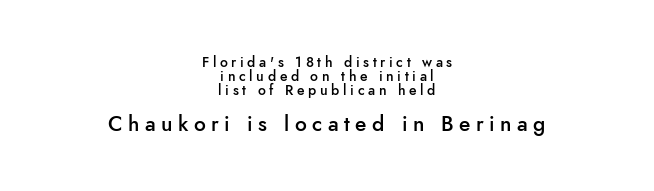
{"italic": "no", "bold": "semi", "underline": "no", "align": "center", "line_spacing": "tight", "line_spacing_ratio": 1.0, "letter_spacing": "wide", "letter_spacing_em": 0.26, "larger_block": "second", "size_ratio": 1.5, "glyph_px": 21}
